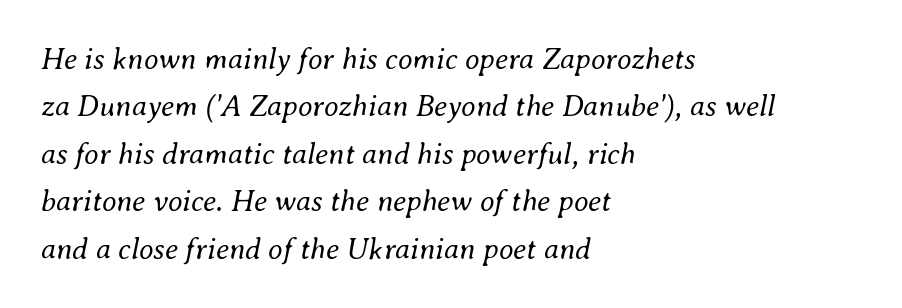
The image shows 30 px regular-weight type, italic (leaning right); set left-aligned, normal line spacing (1.58x), normal letter spacing, not underlined; medium stroke contrast and a small x-height.
